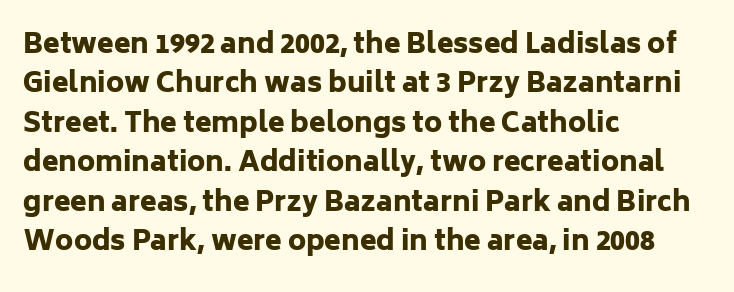
The image shows 27 px bold type, upright; set left-aligned, normal line spacing (1.46x), normal letter spacing, not underlined.
